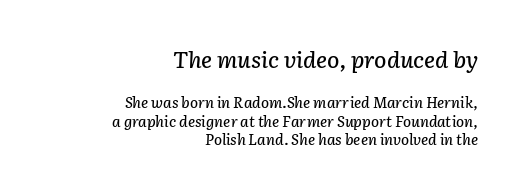
Q: Is the text italic (slanted)? A: Yes, it leans right by about 3 degrees.
Q: Is the text underlined? A: No.
Q: How is the paragraph aligned? A: Right-aligned.
Q: Is the spacing between letters normal or unusually wide? A: Normal.
Q: Which block of text is set in a larger size, the first (top) or the second (bottom)? A: The first (top) one.
